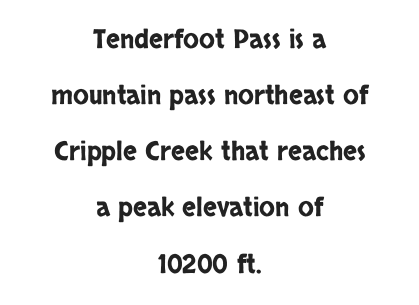
{"italic": "no", "underline": "no", "align": "center", "line_spacing": "loose", "line_spacing_ratio": 2.16, "letter_spacing": "normal", "letter_spacing_em": 0.0, "glyph_px": 26}
